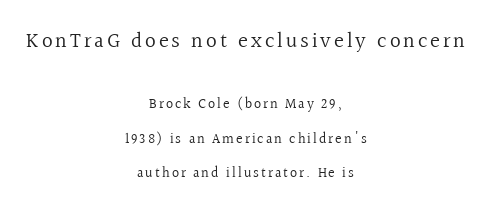
{"italic": "no", "bold": "no", "underline": "no", "align": "center", "line_spacing": "loose", "line_spacing_ratio": 2.45, "larger_block": "first", "size_ratio": 1.5, "glyph_px": 21}
